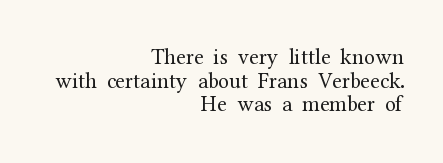
The image shows 22 px text type, upright; set right-aligned, tight line spacing (1.07x), normal letter spacing, not underlined.
